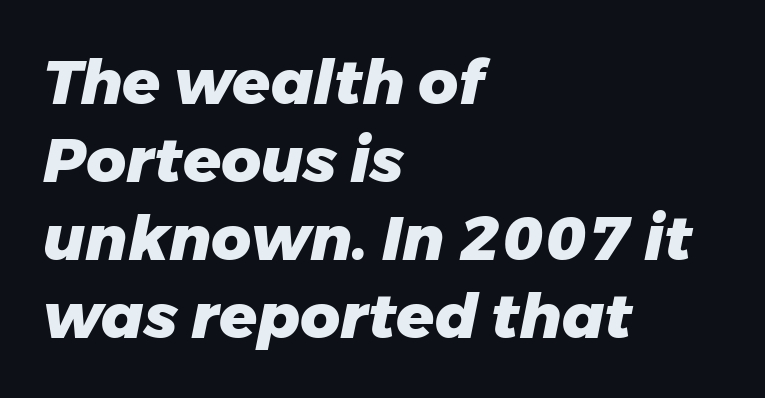
{"italic": "yes", "lean": "right", "slant_degrees": 11, "bold": "yes", "weight": "heavy", "width": "normal", "stroke_contrast": "low", "x_height": "medium", "monospaced": "no", "underline": "no", "align": "left", "line_spacing": "normal", "line_spacing_ratio": 1.26, "letter_spacing": "normal", "letter_spacing_em": 0.0, "glyph_px": 62}
